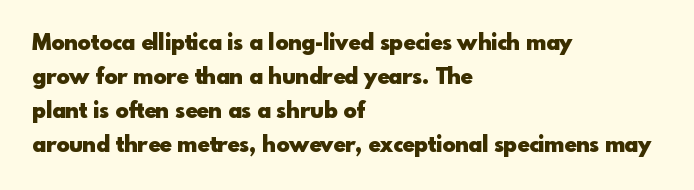
The image shows 22 px bold type, upright; set left-aligned, normal line spacing (1.54x), normal letter spacing, not underlined.
